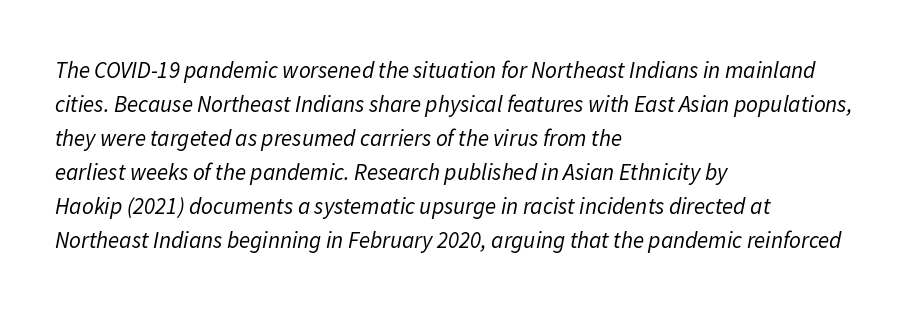
Words appear dense and cohesive because spacing is normal. Underline: absent. The font is comparable to plain body text, perhaps lighter. One-word summary of the alignment: left.
